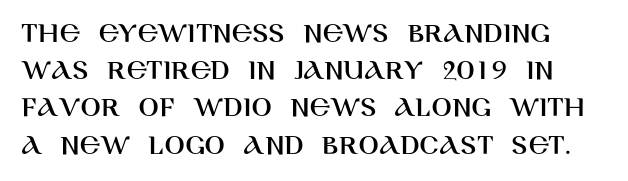
This sample has the flowing, uneven cadence of proportional lettering. The area under the type is left untouched. Upright lettering throughout. Letter spacing: default. In terms of letterform style, serifs are entirely absent.
